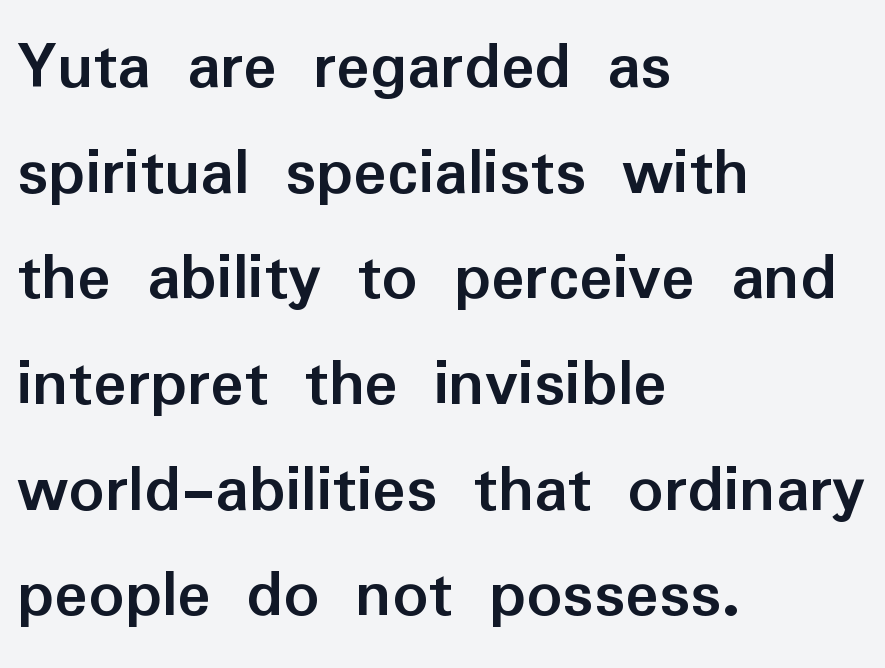
{"serif": "no", "italic": "no", "bold": "yes", "weight": "semibold", "width": "normal", "stroke_contrast": "low", "x_height": "medium", "monospaced": "no", "underline": "no", "align": "left", "line_spacing": "normal", "line_spacing_ratio": 1.51, "letter_spacing": "normal", "letter_spacing_em": 0.0, "glyph_px": 70}
